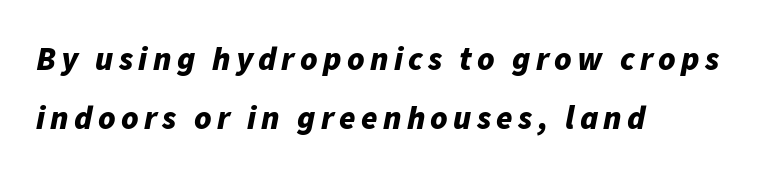
The image shows 33 px bold type, italic (leaning right); set left-aligned, line spacing 1.78x, not underlined; low stroke contrast and a medium x-height.
